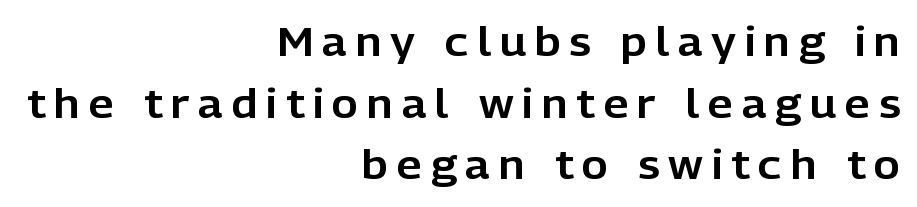
Q: Is the text italic (slanted)? A: No, it is upright.
Q: Is the typeface a serif or a sans-serif typeface? A: Sans-serif.
Q: Is the text underlined? A: No.
Q: How is the paragraph aligned? A: Right-aligned.
Q: Is the spacing between letters normal or unusually wide? A: Unusually wide.
Q: Is the spacing between lines tight, normal or loose? A: Normal.
Q: Width (condensed, normal, or wide)? A: Normal.
Q: Stroke contrast? A: Low.
Q: x-height? A: Medium.
Q: Monospaced? A: No.
